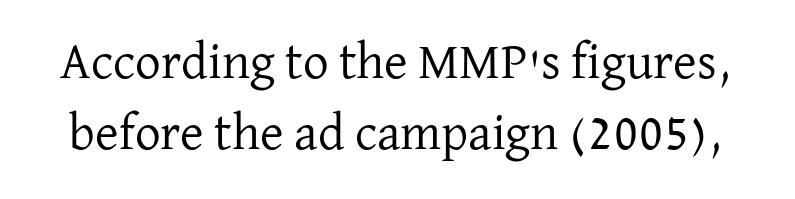
The image shows 51 px regular-weight serif type, upright; set normal line spacing (1.39x), normal letter spacing, not underlined; low stroke contrast and a medium x-height.
